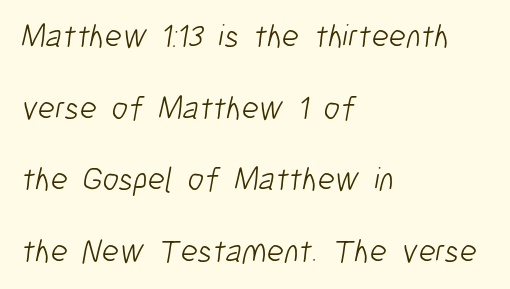
Q: Is the text bold? A: No.
Q: Is the typeface a serif or a sans-serif typeface? A: Sans-serif.
Q: Is the text underlined? A: No.
Q: How is the paragraph aligned? A: Left-aligned.
Q: Is the spacing between letters normal or unusually wide? A: Normal.
Q: Is the spacing between lines tight, normal or loose? A: Loose.
Q: Width (condensed, normal, or wide)? A: Condensed.
Q: Stroke contrast? A: Low.
Q: x-height? A: Medium.
Q: Monospaced? A: No.
